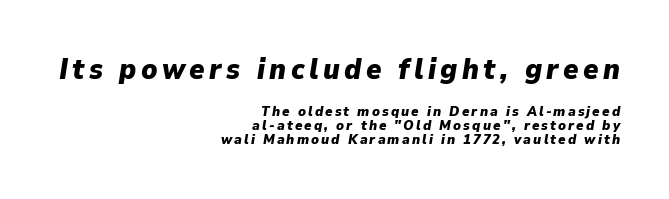
The passage shown leans; its letterforms are oblique. The vertical gap from one line to the next is small. Any mark beneath the type? The region is blank. Note the varied advance widths — an 'i' is clearly narrower than an 'm'. Compared with a flush-left layout, this one pins lines to the opposite, right side. Here the first block reads like a headline and the second like body copy.
